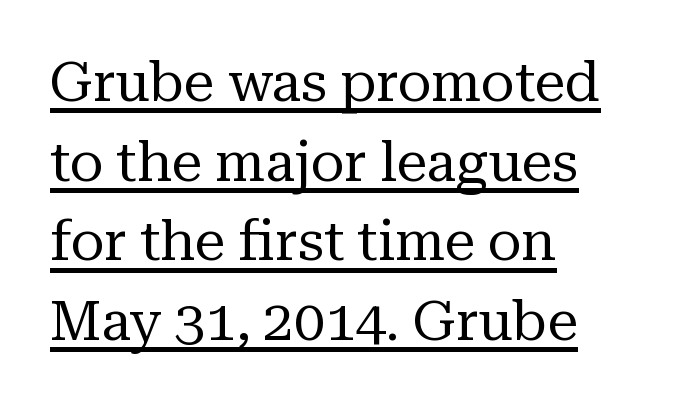
{"serif": "yes", "italic": "no", "bold": "no", "weight": "regular", "width": "normal", "stroke_contrast": "medium", "x_height": "medium", "monospaced": "no", "underline": "yes", "align": "left", "line_spacing": "normal", "line_spacing_ratio": 1.45, "letter_spacing": "normal", "letter_spacing_em": 0.0, "glyph_px": 55}
